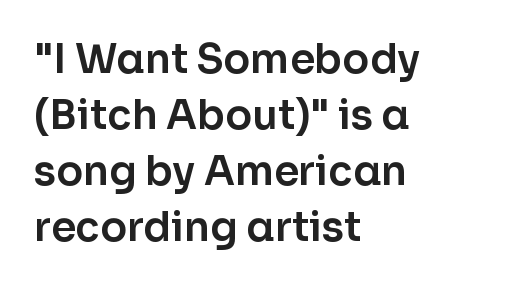
Q: Is the text italic (slanted)? A: No, it is upright.
Q: Is the typeface a serif or a sans-serif typeface? A: Sans-serif.
Q: Is the text underlined? A: No.
Q: How is the paragraph aligned? A: Left-aligned.
Q: Is the spacing between letters normal or unusually wide? A: Normal.
Q: Is the spacing between lines tight, normal or loose? A: Normal.
Q: Width (condensed, normal, or wide)? A: Normal.
Q: Stroke contrast? A: Low.
Q: x-height? A: Medium.
Q: Monospaced? A: No.
